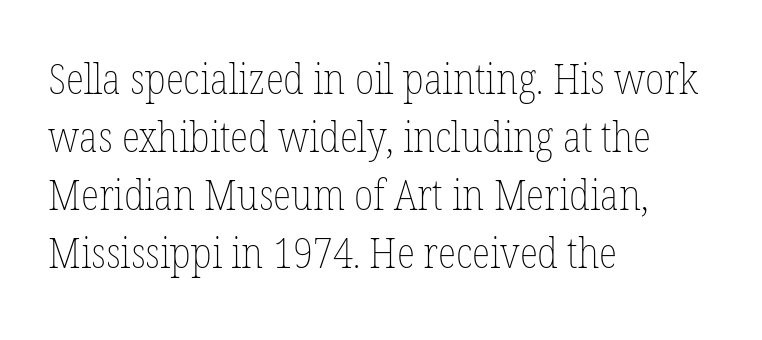
{"italic": "no", "bold": "no", "weight": "thin", "width": "condensed", "stroke_contrast": "low", "x_height": "medium", "monospaced": "no", "underline": "no", "align": "left", "line_spacing": "normal", "line_spacing_ratio": 1.35, "letter_spacing": "normal", "letter_spacing_em": 0.0, "glyph_px": 43}
